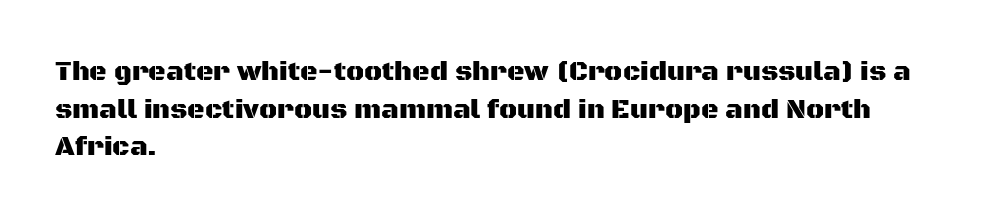
Q: Is the text italic (slanted)? A: No, it is upright.
Q: Is the text underlined? A: No.
Q: How is the paragraph aligned? A: Left-aligned.
Q: Is the spacing between letters normal or unusually wide? A: Normal.
Q: Is the spacing between lines tight, normal or loose? A: Normal.
